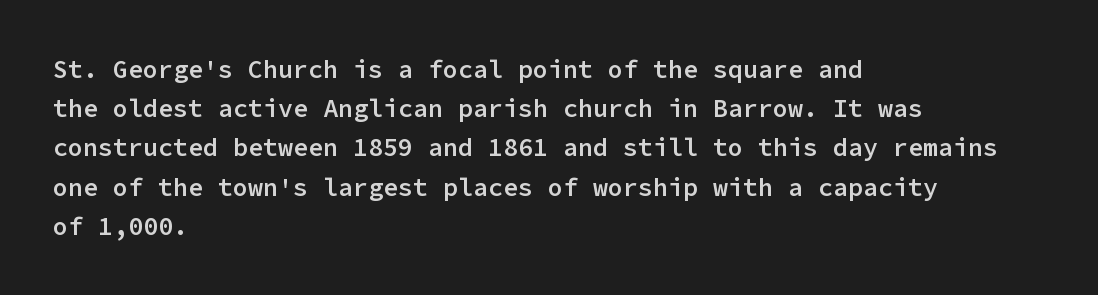
Q: Is the text bold? A: Semi-bold.
Q: Is the text italic (slanted)? A: No, it is upright.
Q: Is the text underlined? A: No.
Q: How is the paragraph aligned? A: Left-aligned.
Q: Is the spacing between letters normal or unusually wide? A: Normal.
Q: Is the spacing between lines tight, normal or loose? A: Normal.
